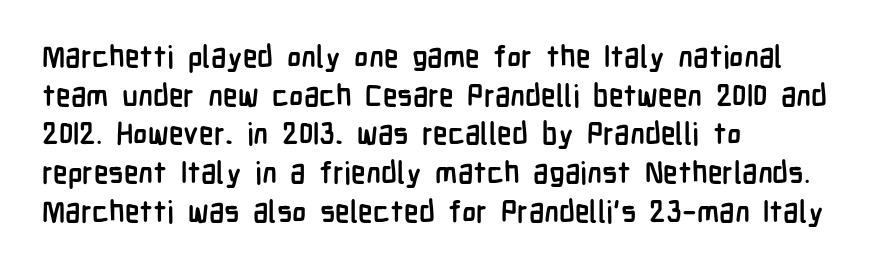
Q: Is the text bold? A: Yes.
Q: Is the text italic (slanted)? A: No, it is upright.
Q: Is the typeface a serif or a sans-serif typeface? A: Sans-serif.
Q: Is the text underlined? A: No.
Q: How is the paragraph aligned? A: Left-aligned.
Q: Is the spacing between letters normal or unusually wide? A: Normal.
Q: Is the spacing between lines tight, normal or loose? A: Normal.
Q: Width (condensed, normal, or wide)? A: Condensed.
Q: Stroke contrast? A: Low.
Q: x-height? A: Medium.
Q: Monospaced? A: No.
